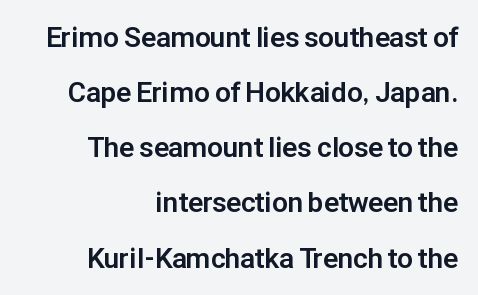
Q: Is the text bold? A: Yes.
Q: Is the text italic (slanted)? A: No, it is upright.
Q: Is the typeface a serif or a sans-serif typeface? A: Sans-serif.
Q: Is the text underlined? A: No.
Q: How is the paragraph aligned? A: Right-aligned.
Q: Is the spacing between letters normal or unusually wide? A: Normal.
Q: Is the spacing between lines tight, normal or loose? A: Loose.
Q: Width (condensed, normal, or wide)? A: Normal.
Q: Stroke contrast? A: Low.
Q: x-height? A: Medium.
Q: Monospaced? A: No.
